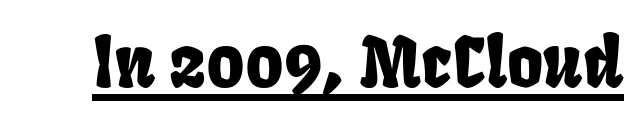
The image shows 69 px condensed sans-serif type; set normal letter spacing, underlined; low stroke contrast and a large x-height.
